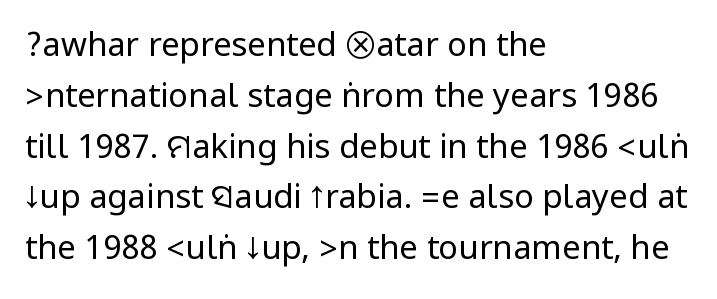
The image shows 33 px regular-weight, condensed sans-serif type, upright; set left-aligned, normal line spacing (1.54x), normal letter spacing, not underlined; low stroke contrast.
